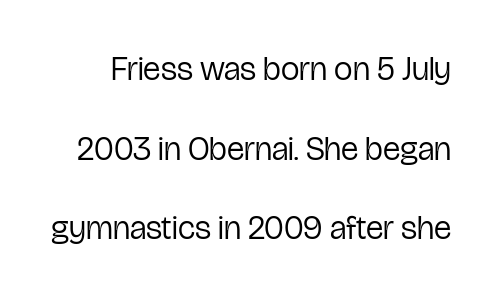
Words appear dense and cohesive because spacing is normal. In terms of posture, this sample is upright. Here the designer chose a conventional face with non-uniform glyph widths. Stroke mass is kept to a normal reading level or below. The glyphs are unaccompanied by any horizontal stroke below them. Is there much room between lines? Yes — plenty of vertical air separates them.
